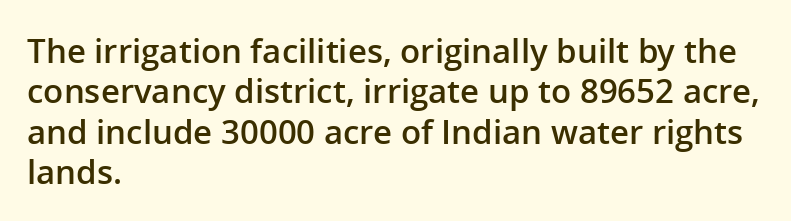
Q: Is the text bold? A: Semi-bold.
Q: Is the text italic (slanted)? A: No, it is upright.
Q: Is the typeface a serif or a sans-serif typeface? A: Sans-serif.
Q: Is the text underlined? A: No.
Q: How is the paragraph aligned? A: Left-aligned.
Q: Is the spacing between letters normal or unusually wide? A: Normal.
Q: Width (condensed, normal, or wide)? A: Normal.
Q: Stroke contrast? A: Low.
Q: x-height? A: Medium.
Q: Monospaced? A: No.
